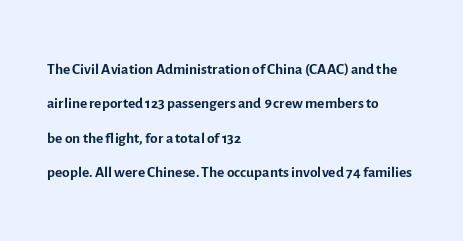
The image shows 22 px text type, upright; set left-aligned, normal line spacing (1.56x), normal letter spacing, not underlined.
